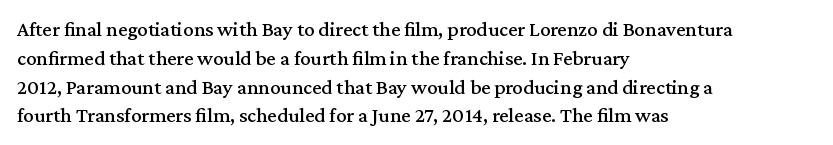
The image shows 21 px text type, upright; set left-aligned, normal line spacing (1.37x), normal letter spacing, not underlined.
